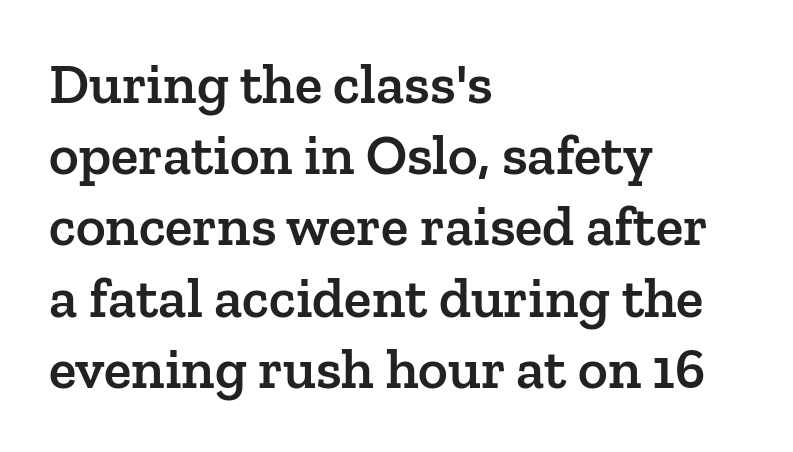
The image shows 57 px semibold serif type, upright; set left-aligned, normal line spacing (1.25x), normal letter spacing, not underlined; low stroke contrast and a medium x-height.
